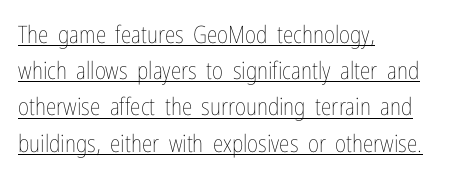
When letters stand straight like this, we call the style roman or upright. Nothing heavy about these letters — not bold at all. You can see a thin bar hugging the bottom of the glyphs. A typesetter would call this zero additional tracking. Regarding leading, the lines here are spaced in the standard way.
